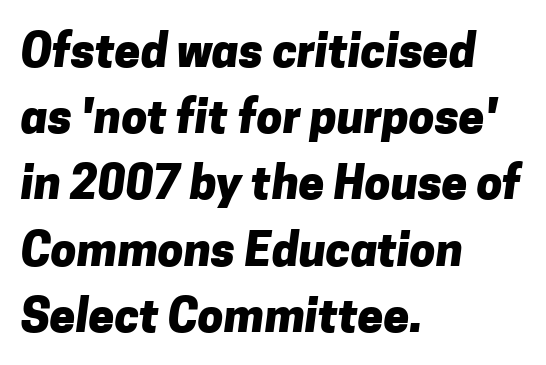
{"serif": "no", "bold": "yes", "weight": "heavy", "width": "normal", "stroke_contrast": "low", "x_height": "medium", "monospaced": "no", "underline": "no", "align": "left", "line_spacing": "normal", "line_spacing_ratio": 1.44, "letter_spacing": "normal", "letter_spacing_em": 0.0, "glyph_px": 46}
